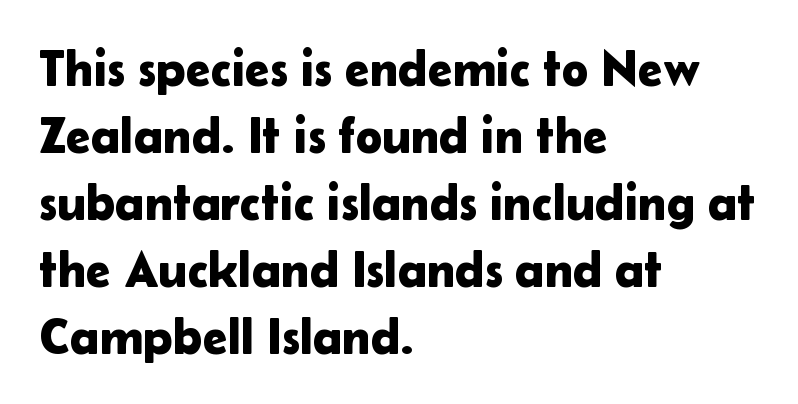
This sample keeps an unexceptional amount of space between lines. Every character sits straight up, as roman type does. Observe the absence of serifs on each vertical stroke in this sample. If you drew a ruler down the left edge, every line would touch it. Each row of text sits above clean, open space. Character widths vary here, with narrow letters taking less room than wide ones.
